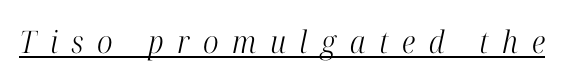
{"serif": "yes", "italic": "yes", "lean": "right", "slant_degrees": 12, "bold": "no", "weight": "light", "width": "condensed", "stroke_contrast": "high", "x_height": "medium", "monospaced": "no", "underline": "yes", "letter_spacing": "wide", "letter_spacing_em": 0.44, "glyph_px": 31}
